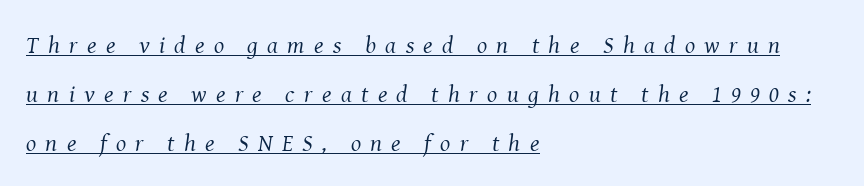
The image shows 24 px text type, italic (leaning right); set left-aligned, loose line spacing (2.04x), unusually wide letter spacing (+0.39 em), underlined.
